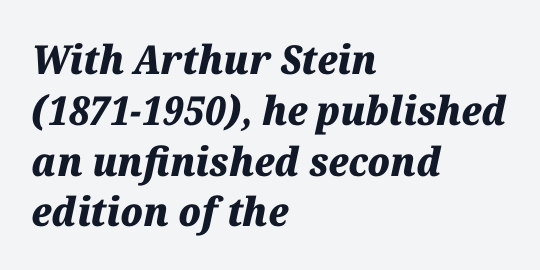
The glyphs are unaccompanied by any horizontal stroke below them. This rendering uses left alignment, leaving the right contour irregular. The passage shown is typed in a proportional face where columns would drift. Interline gaps are of average width in this sample. The rendering applies a slant to the glyphs.
